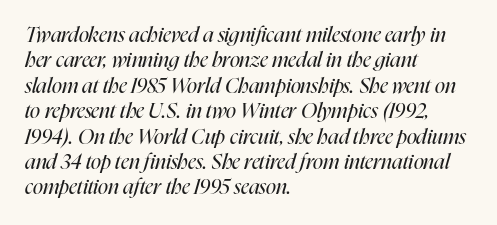
Default kerning and tracking; the words read as compact shapes. Leftover space on each line is placed entirely after the last word. Slanted lettering throughout. A clean baseline with only descenders dipping below it.
